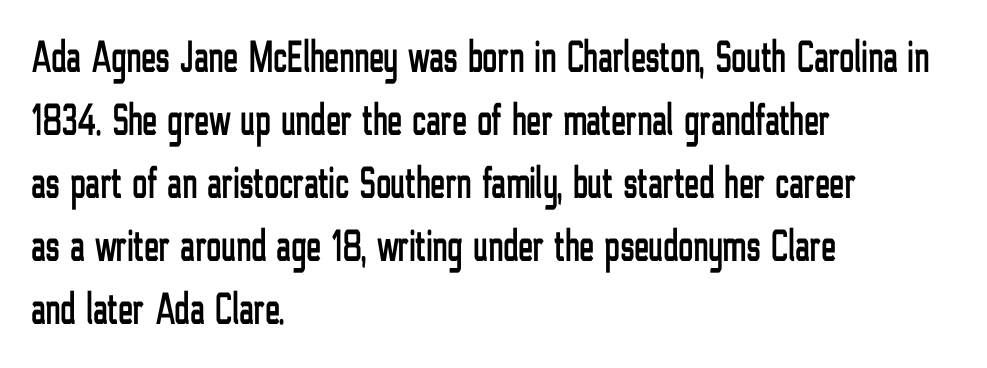
The image shows 45 px condensed sans-serif type, upright; set left-aligned, normal line spacing (1.4x), normal letter spacing, not underlined; low stroke contrast and a medium x-height.
